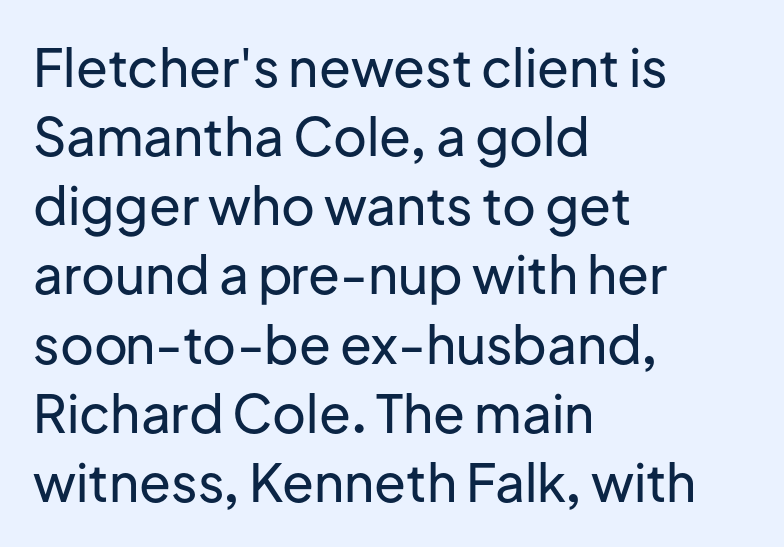
{"serif": "no", "italic": "no", "width": "normal", "stroke_contrast": "low", "x_height": "medium", "monospaced": "no", "underline": "no", "align": "left", "line_spacing": "normal", "line_spacing_ratio": 1.33, "letter_spacing": "normal", "letter_spacing_em": 0.0, "glyph_px": 52}
